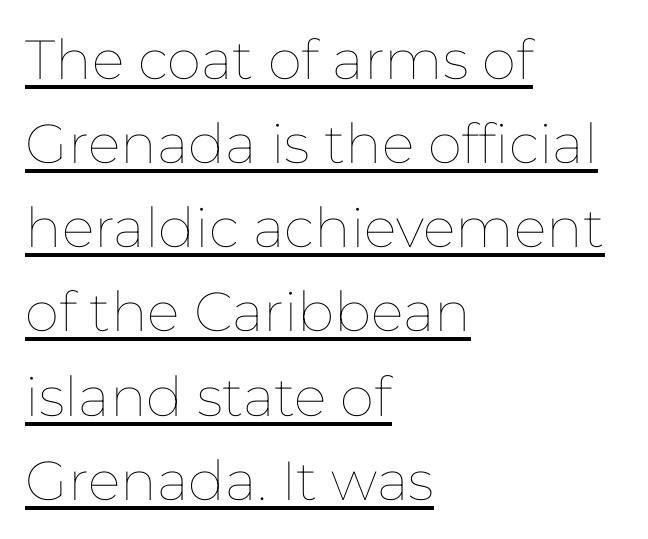
Posture: upright roman. The leading is moderate, giving the passage an even texture. This sample carries an underscore along the baseline area. Visually the block forms a straight wall on the left and a jagged coastline on the right.
